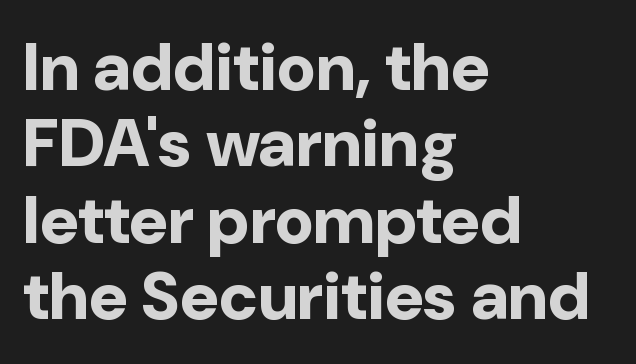
{"serif": "no", "italic": "no", "bold": "yes", "weight": "bold", "width": "normal", "stroke_contrast": "low", "x_height": "medium", "monospaced": "no", "underline": "no", "align": "left", "line_spacing": "tight", "line_spacing_ratio": 1.14, "letter_spacing": "normal", "letter_spacing_em": 0.0, "glyph_px": 67}
